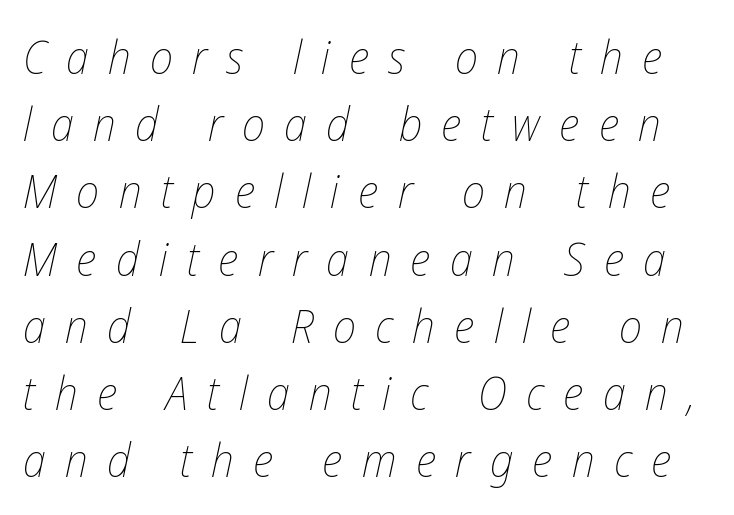
{"italic": "yes", "lean": "right", "slant_degrees": 12, "bold": "no", "weight": "thin", "width": "condensed", "stroke_contrast": "low", "x_height": "medium", "monospaced": "no", "underline": "no", "line_spacing": "normal", "line_spacing_ratio": 1.43, "letter_spacing": "wide", "letter_spacing_em": 0.41, "glyph_px": 47}
